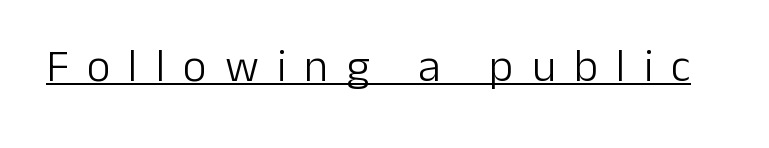
The image shows 46 px light sans-serif type, upright; set unusually wide letter spacing (+0.39 em), underlined; low stroke contrast and a medium x-height.
